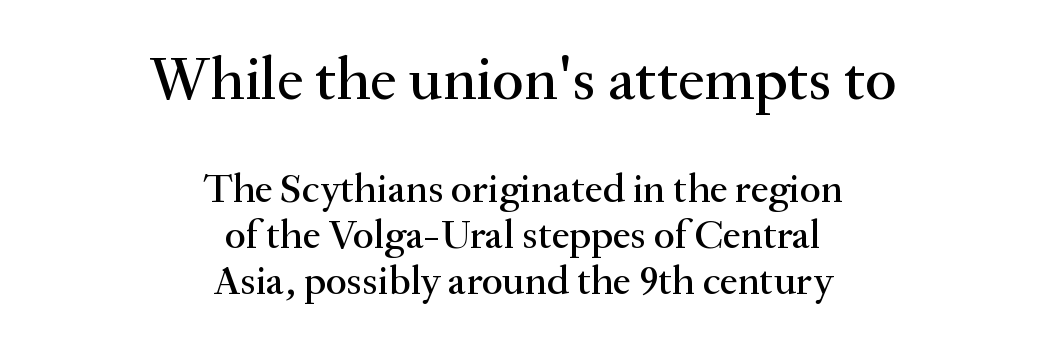
{"serif": "yes", "italic": "no", "width": "normal", "stroke_contrast": "medium", "x_height": "small", "monospaced": "no", "underline": "no", "align": "center", "line_spacing": "tight", "line_spacing_ratio": 1.12, "letter_spacing": "normal", "letter_spacing_em": 0.0, "larger_block": "first", "size_ratio": 1.51, "glyph_px": 62}
